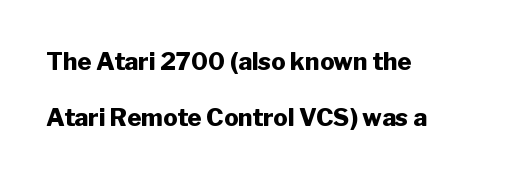
{"italic": "no", "bold": "yes", "underline": "no", "align": "left", "line_spacing": "loose", "line_spacing_ratio": 2.34, "letter_spacing": "normal", "letter_spacing_em": 0.0, "glyph_px": 24}
